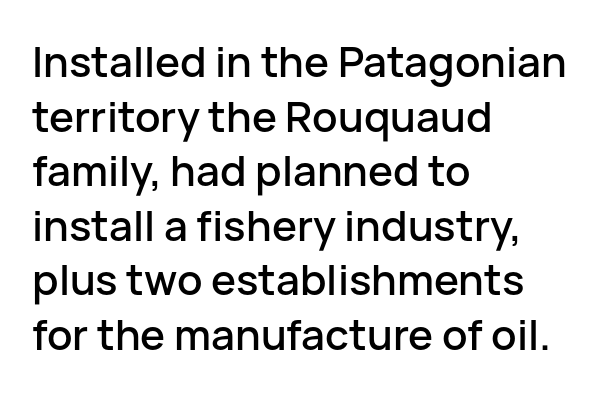
Q: Is the text italic (slanted)? A: No, it is upright.
Q: Is the typeface a serif or a sans-serif typeface? A: Sans-serif.
Q: Is the text underlined? A: No.
Q: How is the paragraph aligned? A: Left-aligned.
Q: Is the spacing between letters normal or unusually wide? A: Normal.
Q: Is the spacing between lines tight, normal or loose? A: Normal.
Q: Width (condensed, normal, or wide)? A: Normal.
Q: Stroke contrast? A: Low.
Q: x-height? A: Medium.
Q: Monospaced? A: No.
